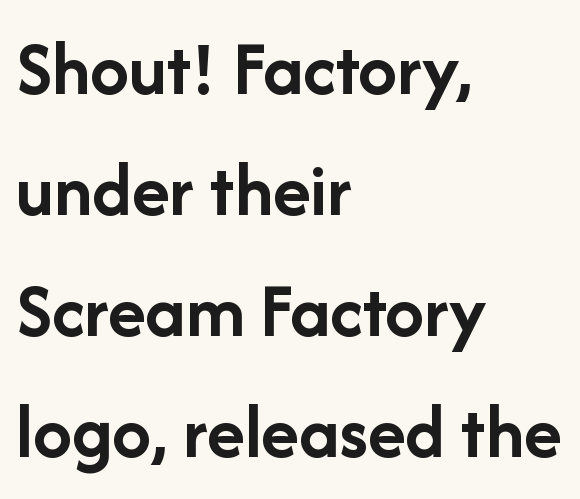
{"serif": "no", "italic": "no", "bold": "yes", "weight": "semibold", "width": "normal", "stroke_contrast": "low", "x_height": "medium", "monospaced": "no", "underline": "no", "align": "left", "line_spacing": "normal", "line_spacing_ratio": 1.55, "letter_spacing": "normal", "letter_spacing_em": 0.0, "glyph_px": 78}
